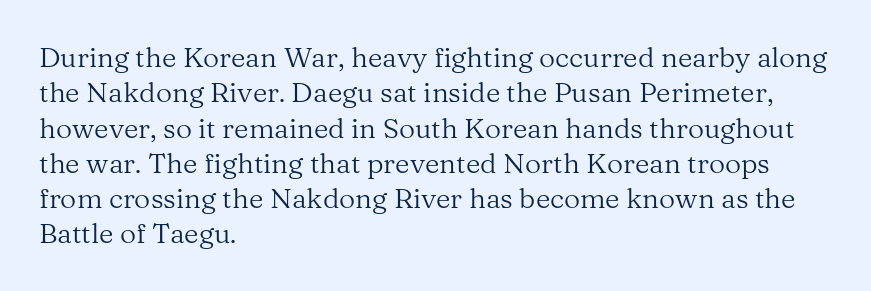
{"serif": "yes", "italic": "no", "bold": "no", "weight": "regular", "width": "normal", "stroke_contrast": "medium", "x_height": "medium", "monospaced": "no", "underline": "no", "align": "left", "line_spacing": "normal", "line_spacing_ratio": 1.26, "letter_spacing": "normal", "letter_spacing_em": 0.0, "glyph_px": 28}
